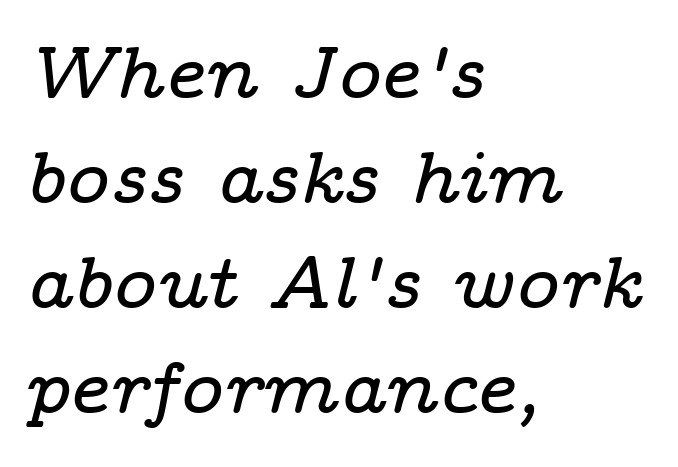
Q: Is the text italic (slanted)? A: Yes, it leans right by about 14 degrees.
Q: Is the typeface a serif or a sans-serif typeface? A: Serif.
Q: Is the text underlined? A: No.
Q: How is the paragraph aligned? A: Left-aligned.
Q: Is the spacing between letters normal or unusually wide? A: Normal.
Q: Is the spacing between lines tight, normal or loose? A: Normal.
Q: Width (condensed, normal, or wide)? A: Wide.
Q: Stroke contrast? A: Low.
Q: x-height? A: Medium.
Q: Monospaced? A: No.
